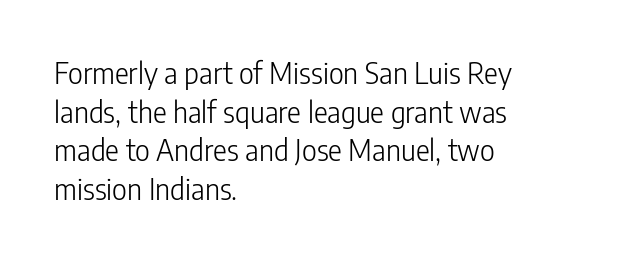
The image shows 29 px light, condensed sans-serif type, upright; set left-aligned, normal line spacing (1.33x), normal letter spacing, not underlined; low stroke contrast and a medium x-height.
